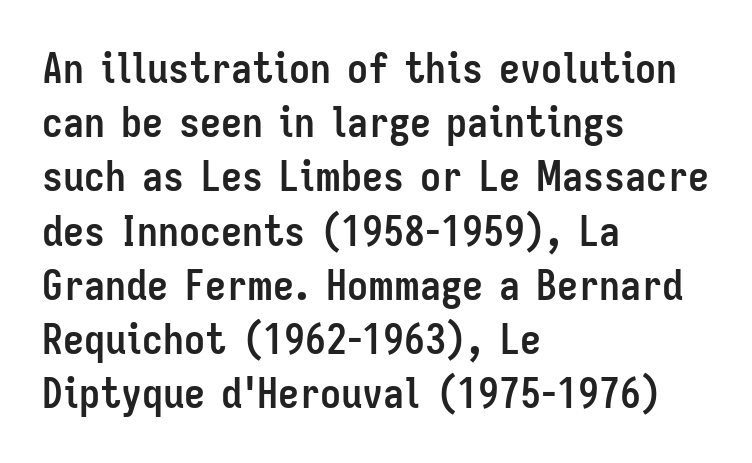
{"serif": "no", "italic": "no", "bold": "yes", "weight": "semibold", "width": "condensed", "stroke_contrast": "low", "x_height": "medium", "monospaced": "no", "underline": "no", "align": "left", "line_spacing": "normal", "line_spacing_ratio": 1.29, "letter_spacing": "normal", "letter_spacing_em": 0.0, "glyph_px": 42}
